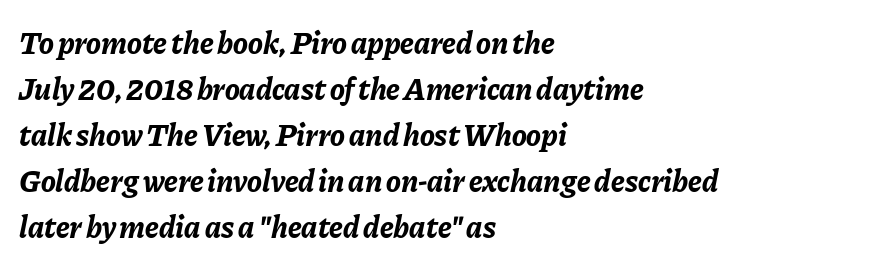
The space directly below the letters is spotless. Heavy-handed strokes throughout: this text is bold. Each letter keeps its own natural width here, so spacing adapts to shape. The compositor pushed each line to the left boundary. Leading matches the norm, producing a regular column.
